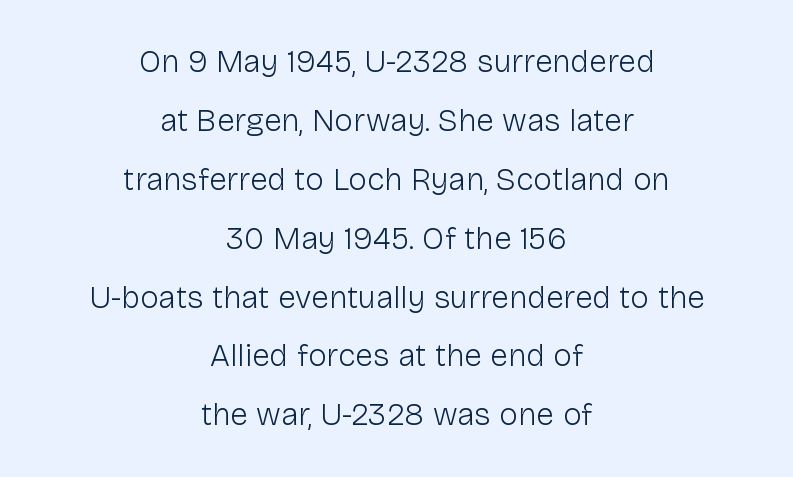
{"serif": "no", "italic": "no", "bold": "no", "weight": "light", "width": "normal", "stroke_contrast": "low", "x_height": "medium", "monospaced": "no", "underline": "no", "align": "center", "line_spacing_ratio": 1.84, "letter_spacing": "normal", "letter_spacing_em": 0.0, "glyph_px": 32}
